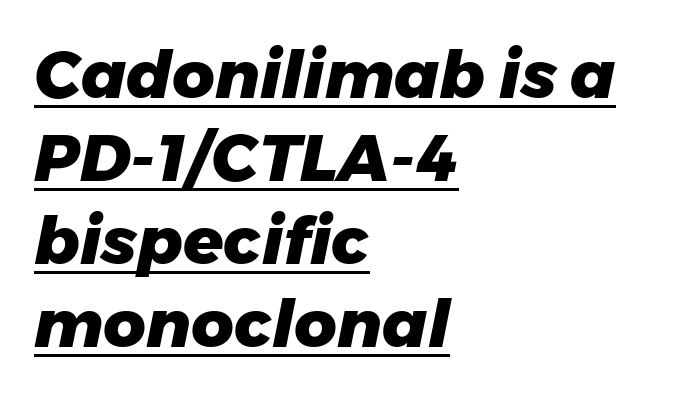
Weight: bold. Looks like regular typesetting: each glyph gets only the width it needs. A baseline rule has been typeset under these characters. The ragged edge is on the right, which tells us the setting is flush left. The designer left line spacing at the default.
